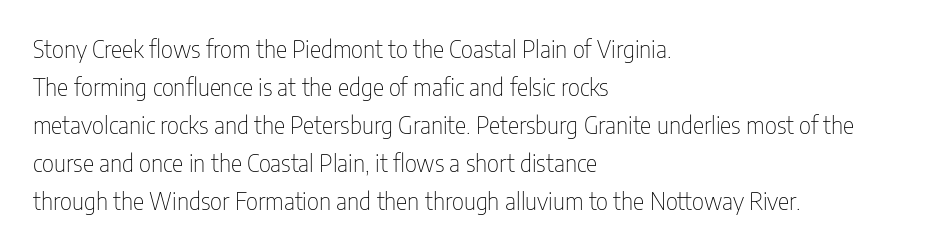
{"italic": "no", "bold": "no", "underline": "no", "align": "left", "line_spacing": "normal", "line_spacing_ratio": 1.58, "letter_spacing": "normal", "letter_spacing_em": 0.0, "glyph_px": 24}
